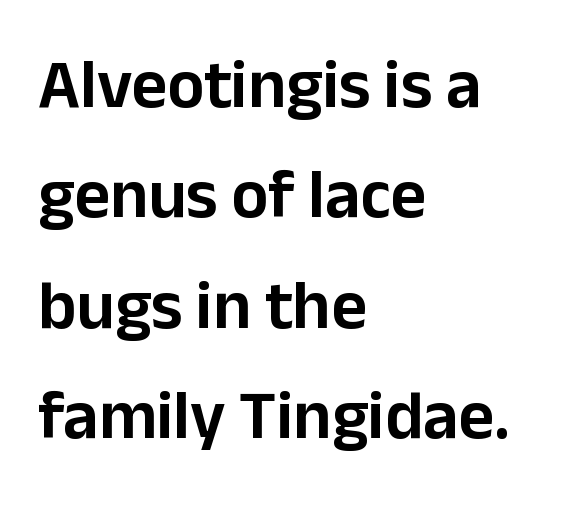
Quick note: interline space is typical. The passage is arranged the way most books set body copy — flush left. It's the straight-up-and-down kind of type. Words appear dense and cohesive because spacing is normal.
